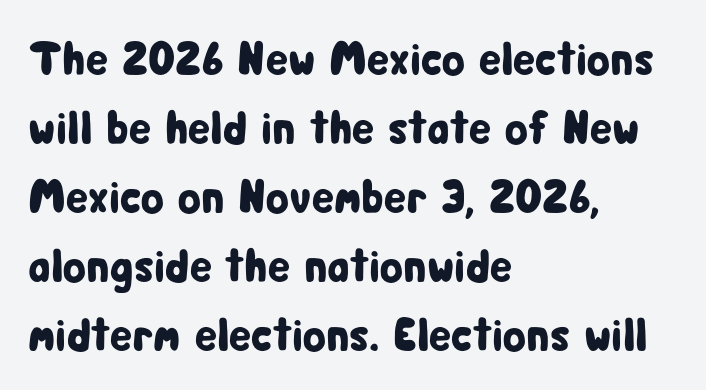
Q: Is the text italic (slanted)? A: No, it is upright.
Q: Is the typeface a serif or a sans-serif typeface? A: Sans-serif.
Q: Is the text underlined? A: No.
Q: How is the paragraph aligned? A: Left-aligned.
Q: Is the spacing between letters normal or unusually wide? A: Normal.
Q: Is the spacing between lines tight, normal or loose? A: Normal.
Q: Width (condensed, normal, or wide)? A: Condensed.
Q: Stroke contrast? A: Low.
Q: x-height? A: Medium.
Q: Monospaced? A: No.
